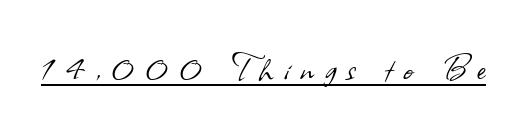
{"serif": "no", "bold": "no", "weight": "light", "width": "normal", "stroke_contrast": "low", "x_height": "small", "monospaced": "no", "underline": "yes", "letter_spacing": "wide", "letter_spacing_em": 0.27, "glyph_px": 41}
